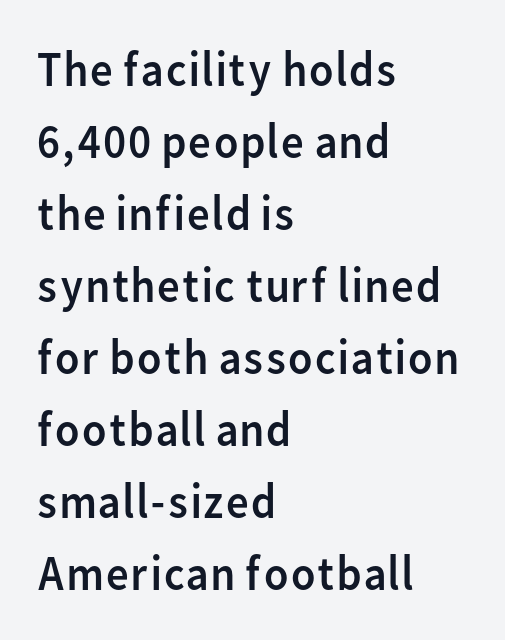
The image shows 50 px regular-weight sans-serif type, upright; set left-aligned, normal line spacing (1.44x), normal letter spacing, not underlined; low stroke contrast and a medium x-height.
